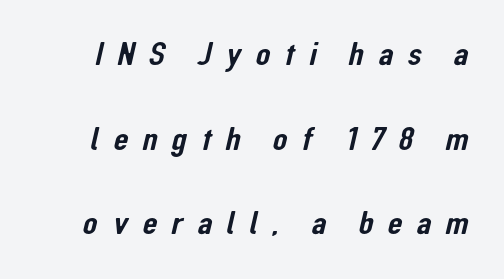
Q: Is the typeface a serif or a sans-serif typeface? A: Sans-serif.
Q: Is the text underlined? A: No.
Q: Is the spacing between letters normal or unusually wide? A: Unusually wide.
Q: Is the spacing between lines tight, normal or loose? A: Loose.
Q: Width (condensed, normal, or wide)? A: Condensed.
Q: Stroke contrast? A: Low.
Q: x-height? A: Medium.
Q: Monospaced? A: No.
